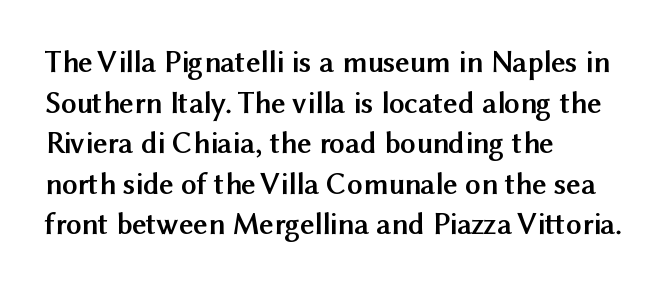
Every stem runs plumb, perpendicular to the baseline. Typeset ragged right — the left edge is the straight one. The font is running at its bold setting. No word sits above an underline.
